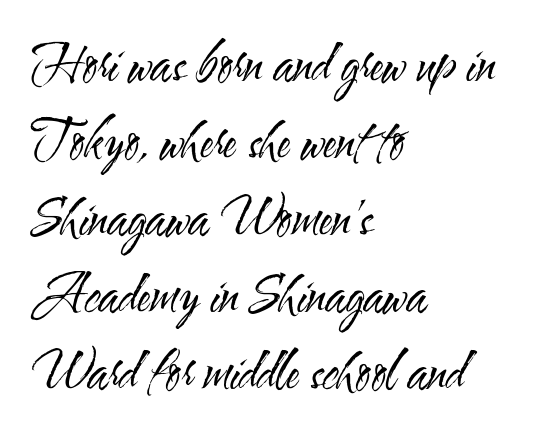
Q: Is the text bold? A: No.
Q: Is the text italic (slanted)? A: Yes.
Q: Is the typeface a serif or a sans-serif typeface? A: Sans-serif.
Q: Is the text underlined? A: No.
Q: How is the paragraph aligned? A: Left-aligned.
Q: Is the spacing between letters normal or unusually wide? A: Normal.
Q: Is the spacing between lines tight, normal or loose? A: Normal.
Q: Width (condensed, normal, or wide)? A: Condensed.
Q: Stroke contrast? A: Medium.
Q: x-height? A: Small.
Q: Monospaced? A: No.
